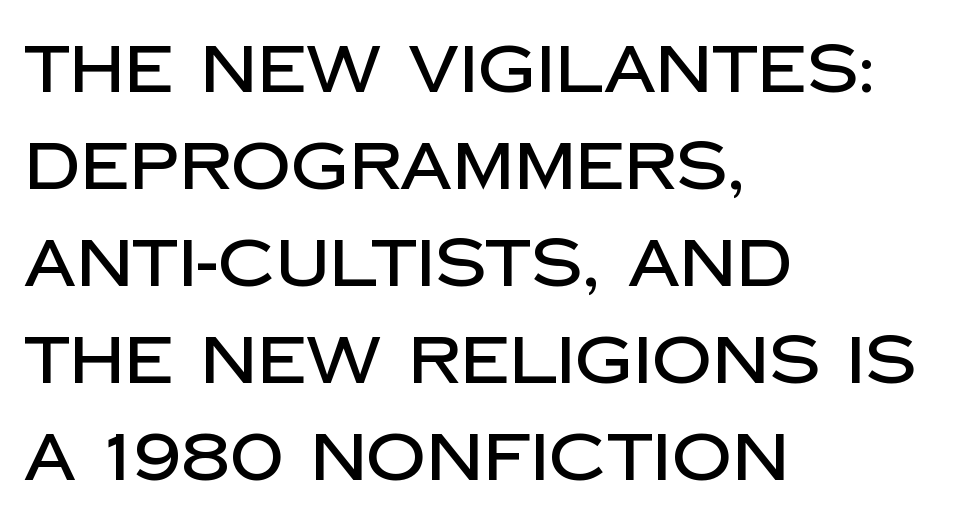
Serif or sans? Sans — the stroke terminals are bare. The rendering uses natural spacing where letterforms have individual widths. A student would call this left alignment; a typographer would say flush left, rag right. Type without underlining. Nope, not italic — everything's standing straight.
